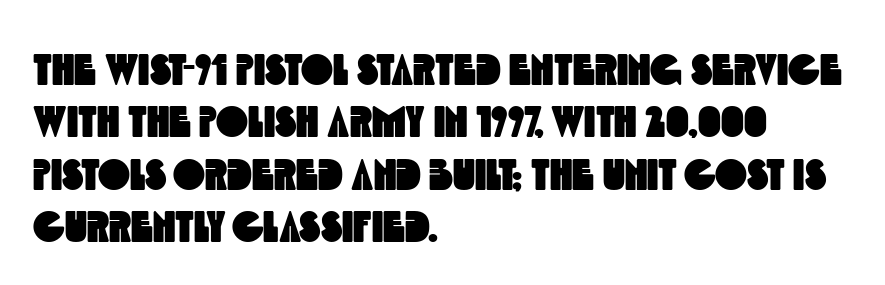
Is the letter spacing exaggerated? No — it looks like the ordinary default. Each letter keeps its own natural width here, so spacing adapts to shape. Horizontal alignment here is leftward, the default for most running prose. The glyphs in this specimen are sans serif. Has an underline been added? It has not.
